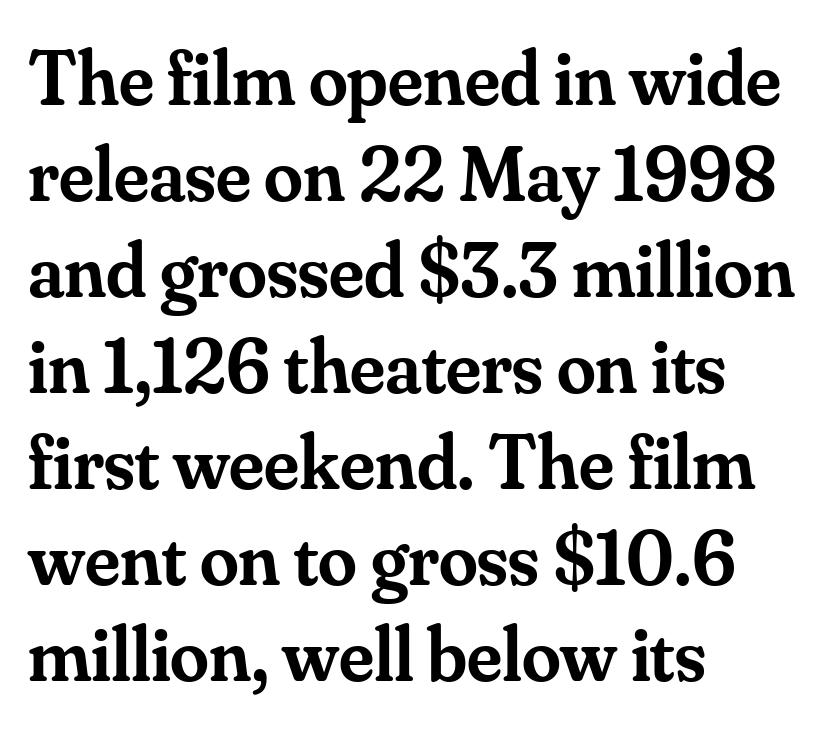
{"serif": "yes", "italic": "no", "bold": "semi", "weight": "semibold", "width": "normal", "stroke_contrast": "medium", "x_height": "small", "monospaced": "no", "underline": "no", "align": "left", "line_spacing_ratio": 1.23, "letter_spacing": "normal", "letter_spacing_em": 0.0, "glyph_px": 78}
